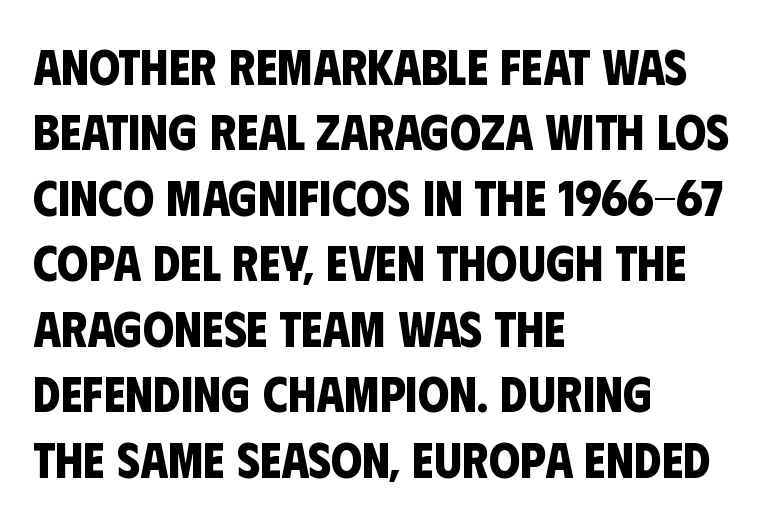
The image shows 50 px bold, condensed sans-serif type; set left-aligned, normal line spacing (1.31x), normal letter spacing, not underlined; low stroke contrast and a large x-height.
